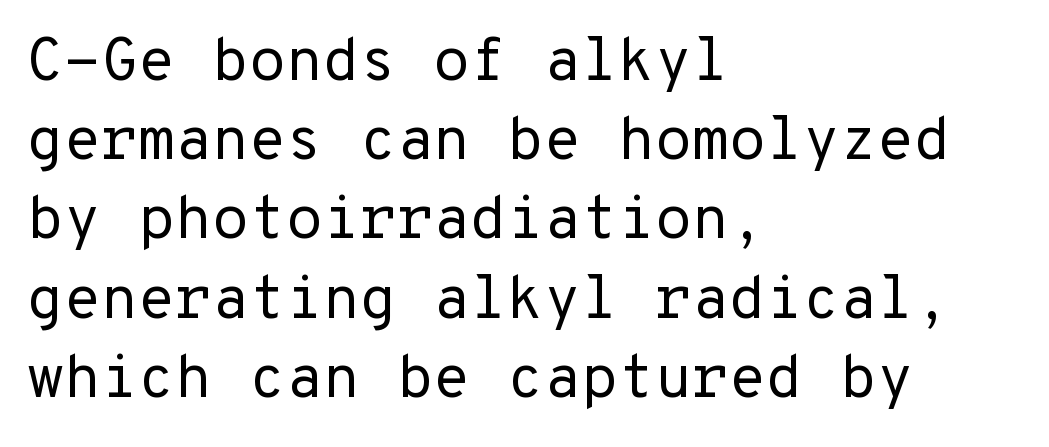
The text was rendered using a sans face with plain stroke endings. No word sits above an underline. You can tell it's not italic because the verticals are truly vertical. These glyphs show unthickened strokes, regular width or finer. Reading down the block, your eye returns to a fixed left position each line.
